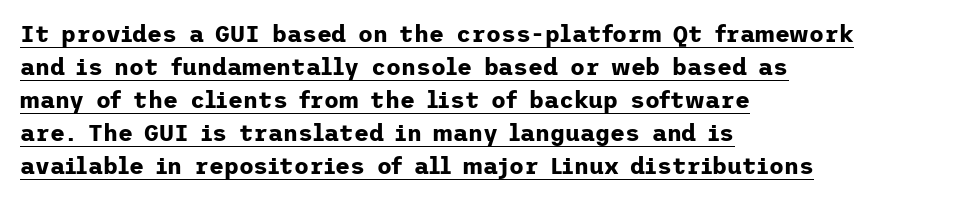
Compared with typical paragraphs, the rows here are spaced about the same. Chunky letters — that's bold for sure. Italic: no, the glyphs are upright roman. The horizontal fit of the characters is conventional and even.
